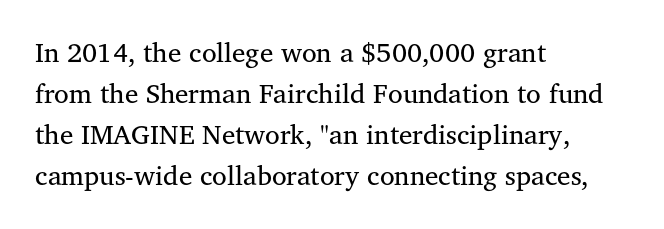
On a weight scale, this lands at 450 or below. The passage shown has conventional tracking throughout. A normal amount of white space separates one row of letters from the next. The rag falls on the right side of this text block.
